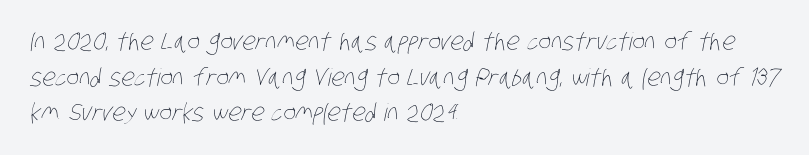
{"bold": "no", "underline": "no", "align": "left", "line_spacing": "normal", "line_spacing_ratio": 1.48, "letter_spacing": "normal", "letter_spacing_em": 0.0, "glyph_px": 24}
